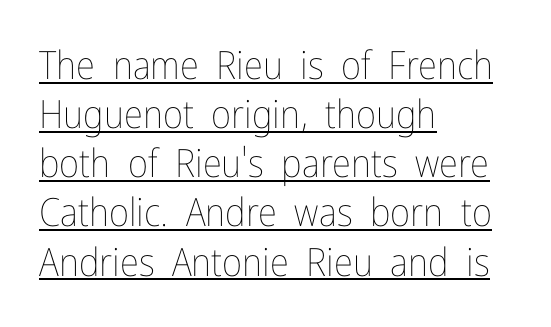
The image shows 39 px thin, condensed type, upright; set left-aligned, normal line spacing (1.26x), normal letter spacing, underlined; low stroke contrast and a medium x-height.
